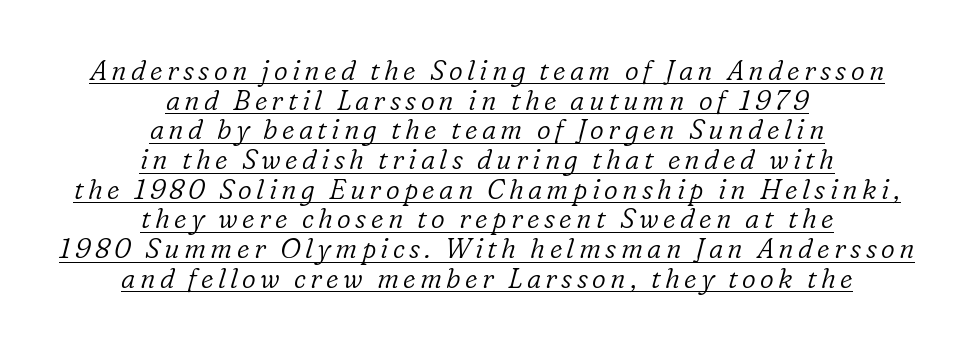
{"italic": "yes", "lean": "right", "slant_degrees": 16, "bold": "no", "underline": "yes", "align": "center", "line_spacing": "tight", "line_spacing_ratio": 1.1, "glyph_px": 27}
